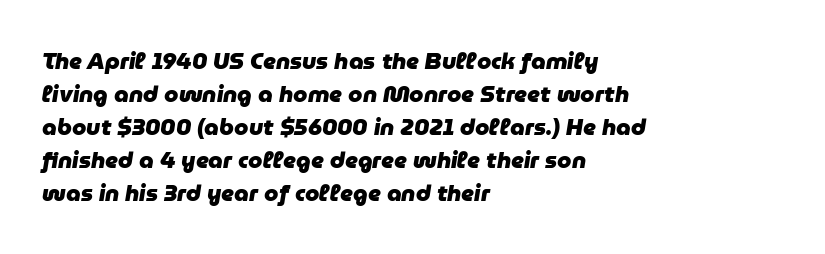
The image shows 23 px bold type, italic (leaning right); set left-aligned, normal line spacing (1.43x), normal letter spacing, not underlined.
